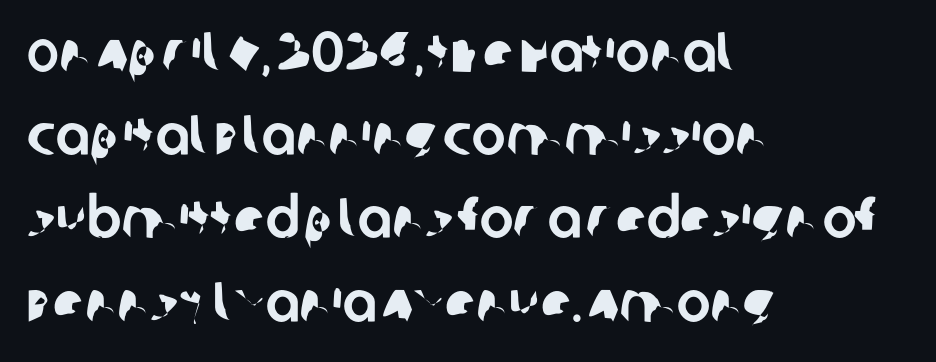
The image shows 57 px sans-serif type; set left-aligned, normal line spacing (1.46x), normal letter spacing, not underlined; low stroke contrast and a large x-height.
